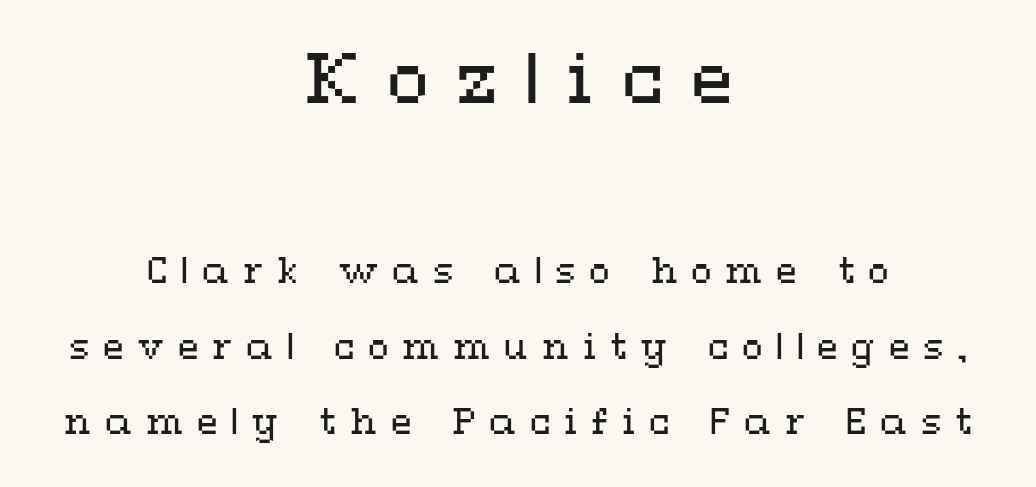
{"italic": "no", "bold": "no", "weight": "regular", "width": "wide", "stroke_contrast": "medium", "x_height": "medium", "monospaced": "no", "underline": "no", "align": "center", "line_spacing": "loose", "line_spacing_ratio": 2.22, "letter_spacing": "wide", "letter_spacing_em": 0.4, "larger_block": "first", "size_ratio": 2.03, "glyph_px": 69}
